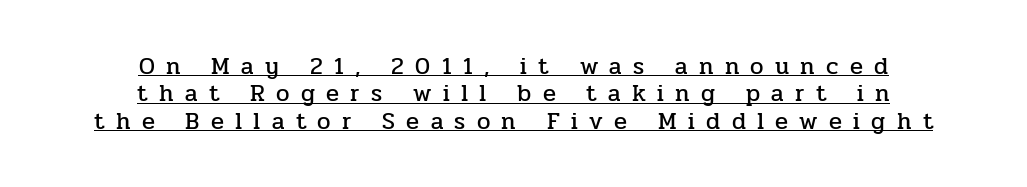
Q: Is the text italic (slanted)? A: No, it is upright.
Q: Is the text underlined? A: Yes.
Q: How is the paragraph aligned? A: Centered.
Q: Is the spacing between letters normal or unusually wide? A: Unusually wide.
Q: Is the spacing between lines tight, normal or loose? A: Tight.
